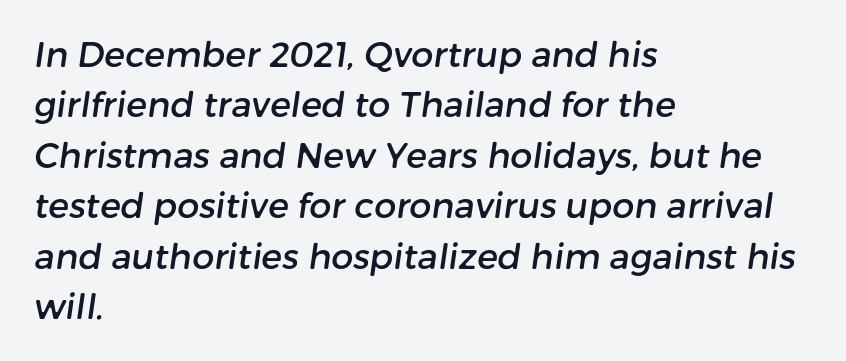
Serifs: no, the terminals of the letterforms are clean. The passage shown is typed in a proportional face where columns would drift. Only glyphs here, with clear space below each row. Tracking here is standard; glyphs follow each other at the usual distance. The rag falls on the right side of this text block.
